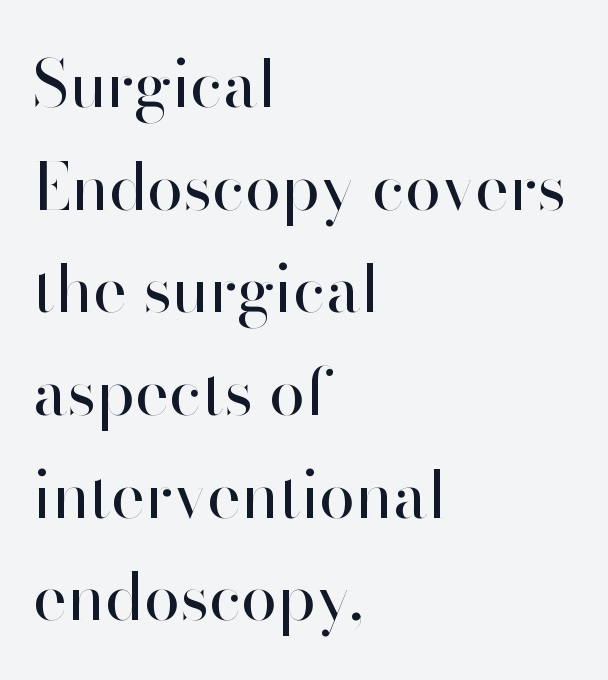
Q: Is the text bold? A: No.
Q: Is the text italic (slanted)? A: No, it is upright.
Q: Is the typeface a serif or a sans-serif typeface? A: Sans-serif.
Q: Is the text underlined? A: No.
Q: How is the paragraph aligned? A: Left-aligned.
Q: Is the spacing between letters normal or unusually wide? A: Normal.
Q: Is the spacing between lines tight, normal or loose? A: Normal.
Q: Width (condensed, normal, or wide)? A: Normal.
Q: Stroke contrast? A: High.
Q: x-height? A: Small.
Q: Monospaced? A: No.
